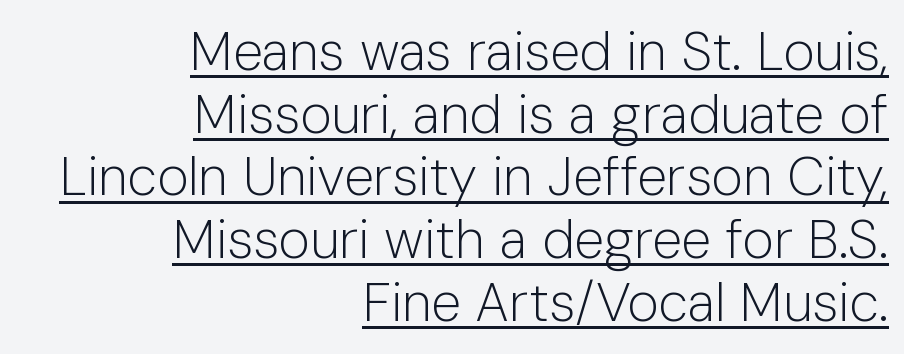
Posture: vertical. In terms of letterspacing, this is plain default setting. The characters are drawn with everyday or finer stroke widths. The setting favours the right margin, as signatures and pull-quotes sometimes do. Like a heading marked for emphasis, these lines bear an underscore. Nope, no serifs anywhere on these letters.
